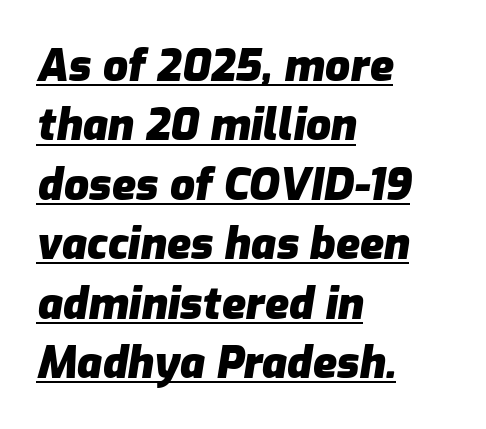
Is the type bold? Yes — the strokes are clearly thick and heavy. These lines sit exactly where default settings would place them. You can see a thin bar hugging the bottom of the glyphs. The rendering keeps characters at their native spacing. A classic flush-left, rag-right setting is used for this passage.
